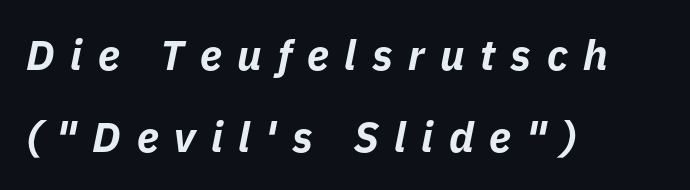
The image shows 42 px bold type, italic (leaning right); set left-aligned, loose line spacing (1.95x), unusually wide letter spacing (+0.37 em), not underlined; low stroke contrast and a medium x-height.
